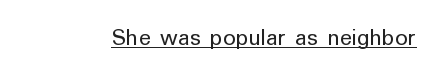
The image shows 25 px text type, upright; set normal letter spacing, underlined.
